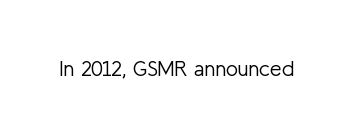
The passage shown is not underscored anywhere. The font's upright variant was chosen for this text. Stems here are at most as thick as an everyday book face. Observe the ordinary spacing: letters are neighbours, not strangers.
